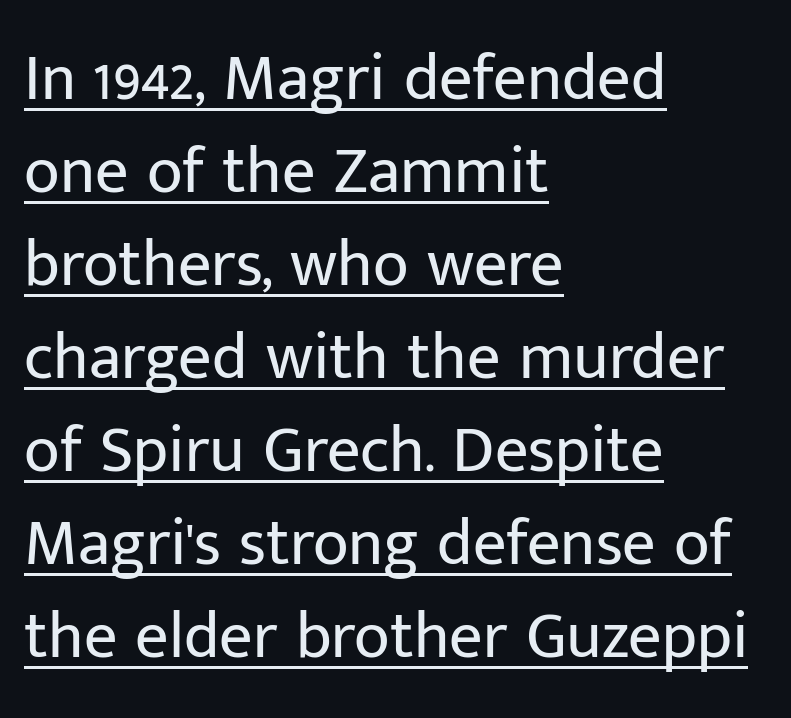
{"serif": "no", "italic": "no", "bold": "no", "weight": "regular", "width": "normal", "stroke_contrast": "low", "x_height": "medium", "monospaced": "no", "underline": "yes", "align": "left", "line_spacing": "normal", "line_spacing_ratio": 1.41, "letter_spacing": "normal", "letter_spacing_em": 0.0, "glyph_px": 66}
